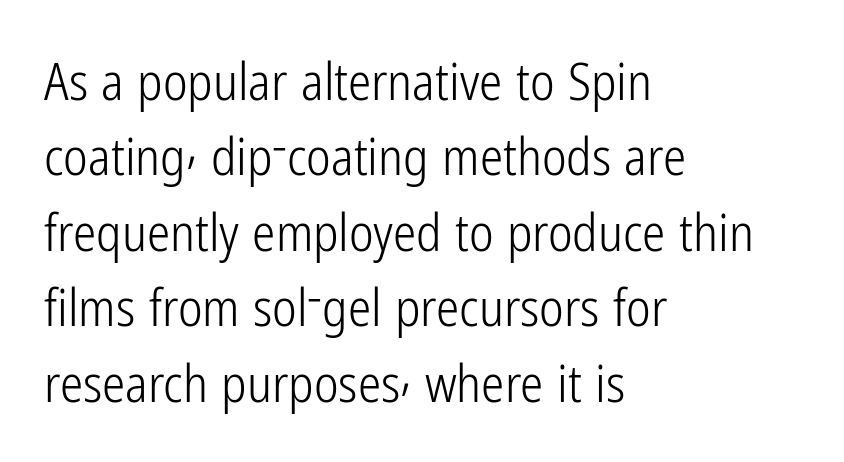
{"serif": "no", "italic": "no", "bold": "no", "weight": "light", "width": "condensed", "stroke_contrast": "low", "x_height": "medium", "monospaced": "no", "underline": "no", "align": "left", "line_spacing": "normal", "line_spacing_ratio": 1.45, "letter_spacing": "normal", "letter_spacing_em": 0.0, "glyph_px": 52}
